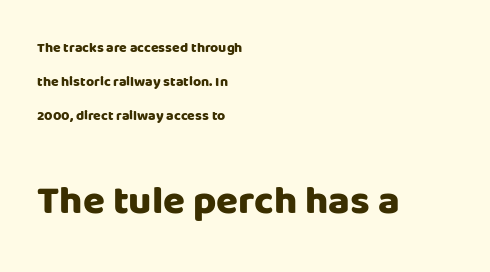
{"serif": "no", "italic": "no", "bold": "yes", "weight": "heavy", "width": "normal", "stroke_contrast": "low", "x_height": "large", "monospaced": "no", "underline": "no", "align": "left", "line_spacing": "loose", "line_spacing_ratio": 2.43, "letter_spacing": "normal", "letter_spacing_em": 0.0, "larger_block": "second", "size_ratio": 2.86, "glyph_px": 40}
